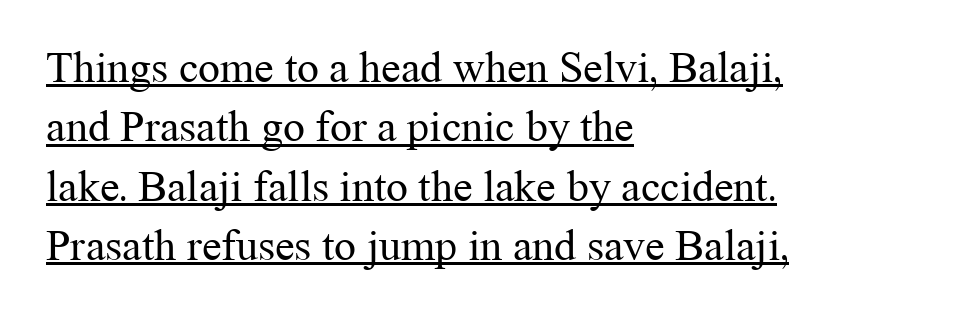
Ascenders rise straight up at ninety degrees. Caption: lettering with a line underneath. Is the stroke heavy? The answer is a plain regular-or-lighter. Normally led — the rows are evenly, conventionally spaced.
